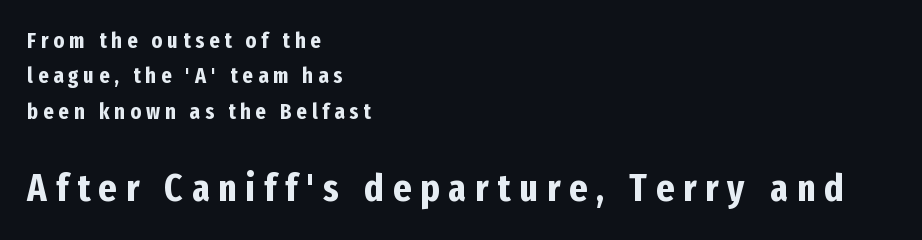
The image shows 39 px bold, condensed sans-serif type, upright; set left-aligned, normal line spacing (1.61x), unusually wide letter spacing (+0.23 em), not underlined; the second (bottom) block is 1.77x larger; low stroke contrast and a medium x-height.
